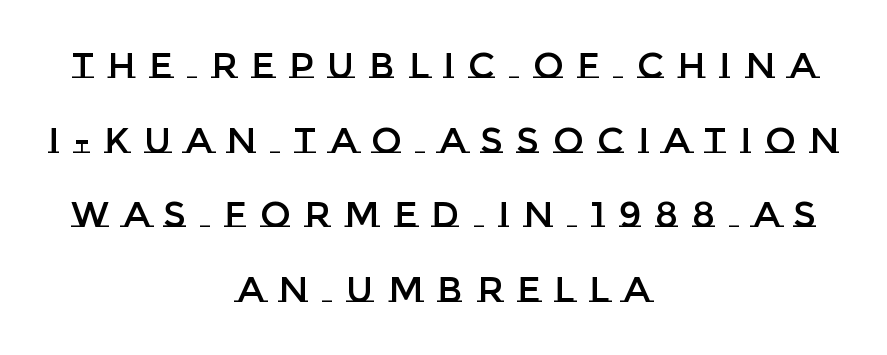
{"italic": "no", "width": "normal", "stroke_contrast": "low", "x_height": "large", "monospaced": "no", "underline": "no", "align": "center", "line_spacing": "loose", "line_spacing_ratio": 2.07, "letter_spacing": "wide", "letter_spacing_em": 0.39, "glyph_px": 36}
